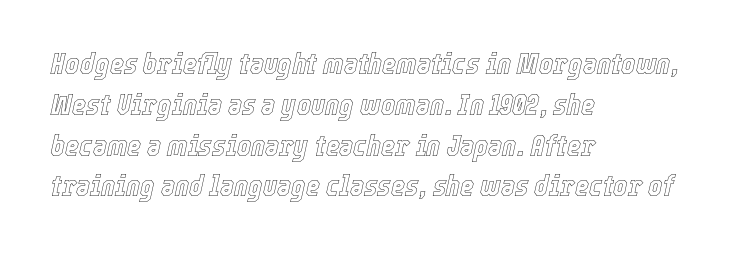
{"italic": "yes", "lean": "right", "slant_degrees": 12, "width": "condensed", "x_height": "medium", "monospaced": "no", "underline": "no", "align": "left", "line_spacing": "normal", "line_spacing_ratio": 1.36, "letter_spacing": "normal", "letter_spacing_em": 0.0, "glyph_px": 30}
